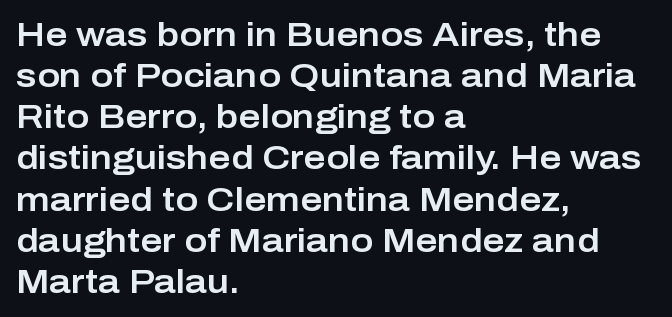
{"serif": "no", "italic": "no", "width": "normal", "stroke_contrast": "low", "x_height": "medium", "monospaced": "no", "underline": "no", "align": "left", "line_spacing_ratio": 1.21, "letter_spacing": "normal", "letter_spacing_em": 0.0, "glyph_px": 34}
